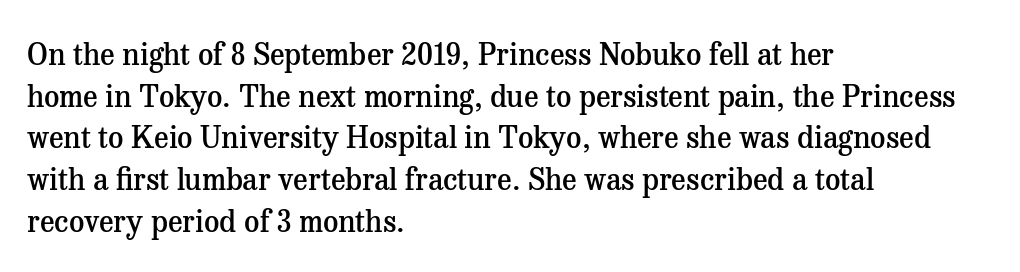
Q: Is the text bold? A: Semi-bold.
Q: Is the text italic (slanted)? A: No, it is upright.
Q: Is the typeface a serif or a sans-serif typeface? A: Serif.
Q: Is the text underlined? A: No.
Q: How is the paragraph aligned? A: Left-aligned.
Q: Is the spacing between letters normal or unusually wide? A: Normal.
Q: Is the spacing between lines tight, normal or loose? A: Normal.
Q: Width (condensed, normal, or wide)? A: Normal.
Q: Stroke contrast? A: Medium.
Q: x-height? A: Medium.
Q: Monospaced? A: No.
